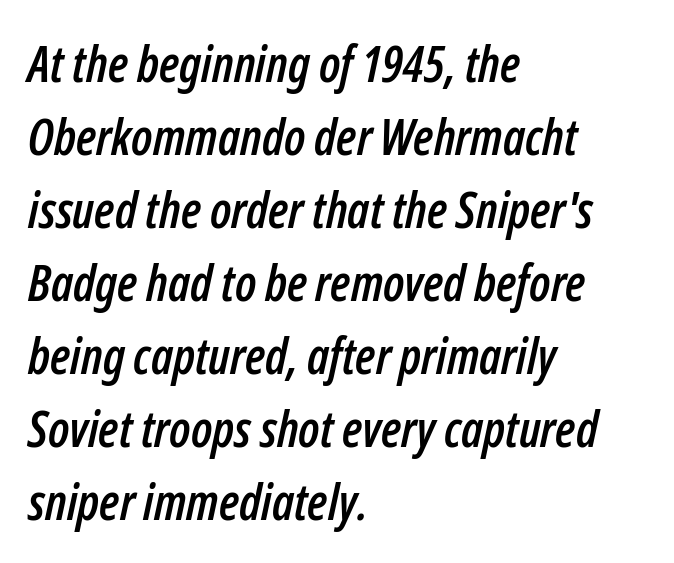
The image shows 50 px condensed type, italic (leaning right); set left-aligned, normal line spacing (1.46x), normal letter spacing, not underlined; low stroke contrast and a medium x-height.
